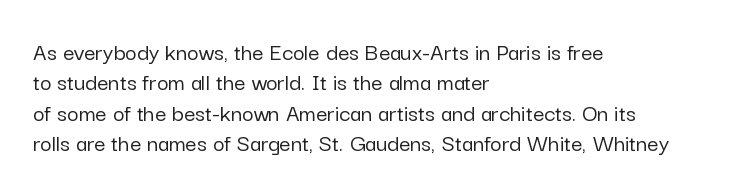
The image shows 25 px text type, upright; set left-aligned, line spacing 1.22x, normal letter spacing, not underlined.
